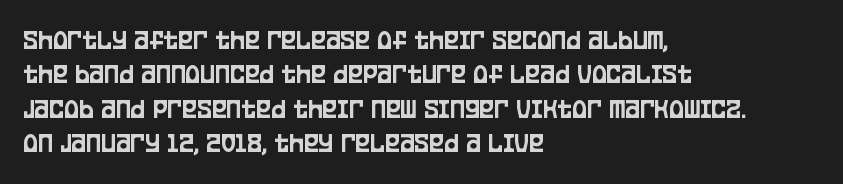
{"serif": "no", "italic": "no", "width": "condensed", "stroke_contrast": "low", "x_height": "large", "monospaced": "no", "underline": "no", "align": "left", "line_spacing_ratio": 1.23, "letter_spacing": "normal", "letter_spacing_em": 0.0, "glyph_px": 28}
